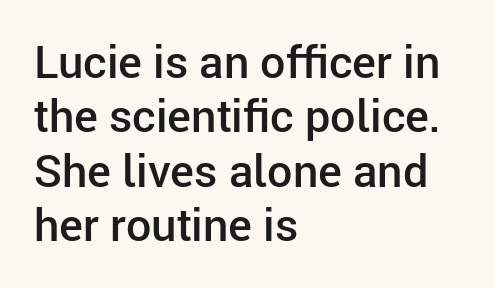
This is roman type, the default non-slanted kind. Honestly, there is no underline to notice here at all. The passage shown has conventional tracking throughout. Is this a sans? Yes — the strokes have no serifs. The paragraph shown leans on its left margin. On the weight axis this lands at semibold, roughly 600.
